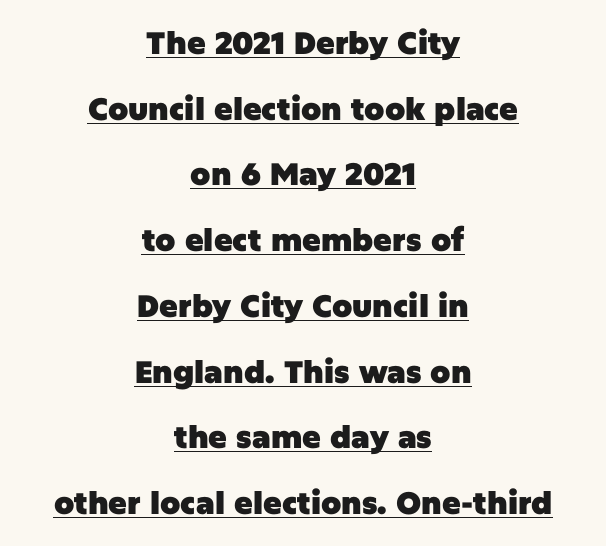
The image shows 31 px heavy sans-serif type, upright; set centered, loose line spacing (2.12x), normal letter spacing, underlined; low stroke contrast and a large x-height.
